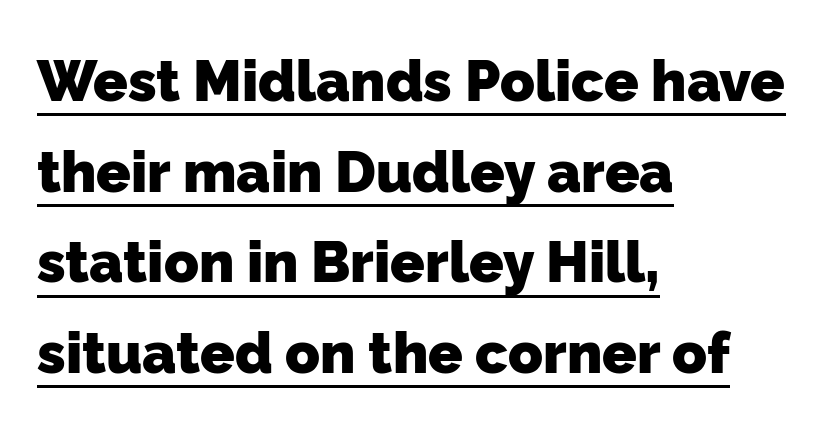
Characters follow at the spacing the type designer built in. Stroke terminals: plain, sans-serif. Is this a fixed-width face? No — the glyphs have proportional, varying widths. A typographer would call this underscored text. The passage shown stacks its lines at a standard gap. Leftover space on each line is placed entirely after the last word.
